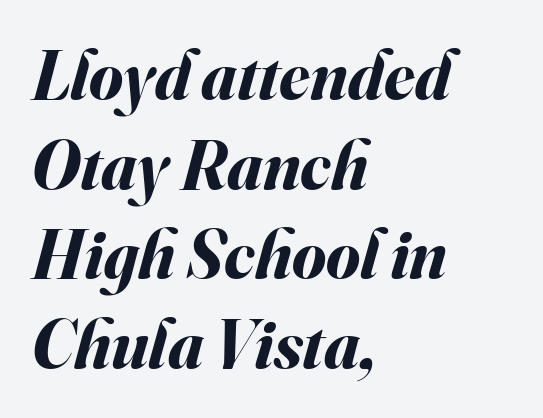
{"italic": "yes", "lean": "right", "slant_degrees": 16, "bold": "yes", "weight": "bold", "width": "normal", "stroke_contrast": "medium", "x_height": "small", "monospaced": "no", "underline": "no", "align": "left", "line_spacing": "normal", "line_spacing_ratio": 1.3, "letter_spacing": "normal", "letter_spacing_em": 0.0, "glyph_px": 69}
